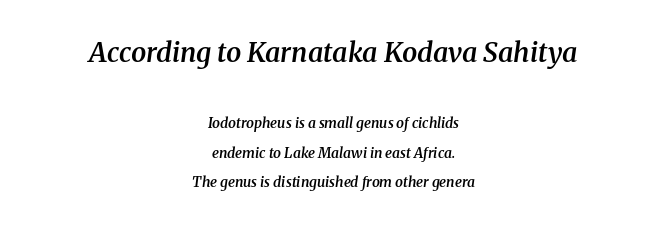
{"italic": "yes", "lean": "right", "slant_degrees": 8, "bold": "semi", "underline": "no", "align": "center", "line_spacing": "loose", "line_spacing_ratio": 2.12, "letter_spacing": "normal", "letter_spacing_em": 0.0, "larger_block": "first", "size_ratio": 1.93, "glyph_px": 27}
